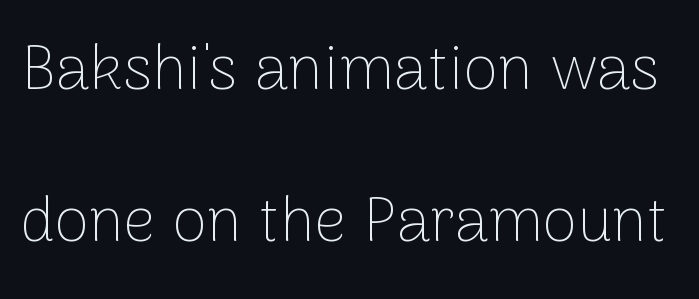
Q: Is the text bold? A: No.
Q: Is the text italic (slanted)? A: No, it is upright.
Q: Is the typeface a serif or a sans-serif typeface? A: Sans-serif.
Q: Is the text underlined? A: No.
Q: Is the spacing between letters normal or unusually wide? A: Normal.
Q: Is the spacing between lines tight, normal or loose? A: Loose.
Q: Width (condensed, normal, or wide)? A: Normal.
Q: Stroke contrast? A: Low.
Q: x-height? A: Medium.
Q: Monospaced? A: No.
